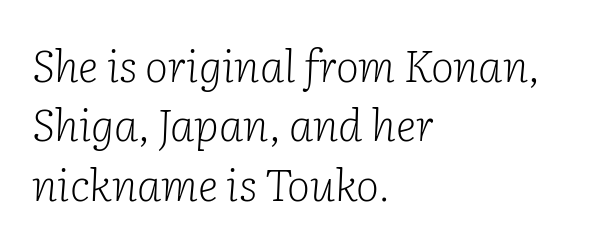
The font sits on the lighter half of the weight spectrum, regular included. Designer's note — italics engaged. This sample uses plain, unmodified letter spacing. In terms of leading, this rendering sits right in the middle.
